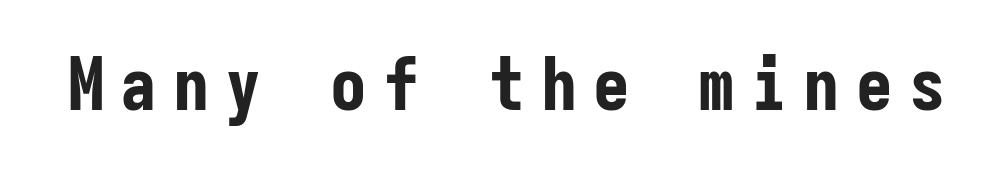
Q: Is the text bold? A: Yes.
Q: Is the text italic (slanted)? A: No, it is upright.
Q: Is the typeface a serif or a sans-serif typeface? A: Sans-serif.
Q: Is the text underlined? A: No.
Q: Is the spacing between letters normal or unusually wide? A: Unusually wide.
Q: Width (condensed, normal, or wide)? A: Condensed.
Q: Stroke contrast? A: Low.
Q: x-height? A: Medium.
Q: Monospaced? A: Yes.
